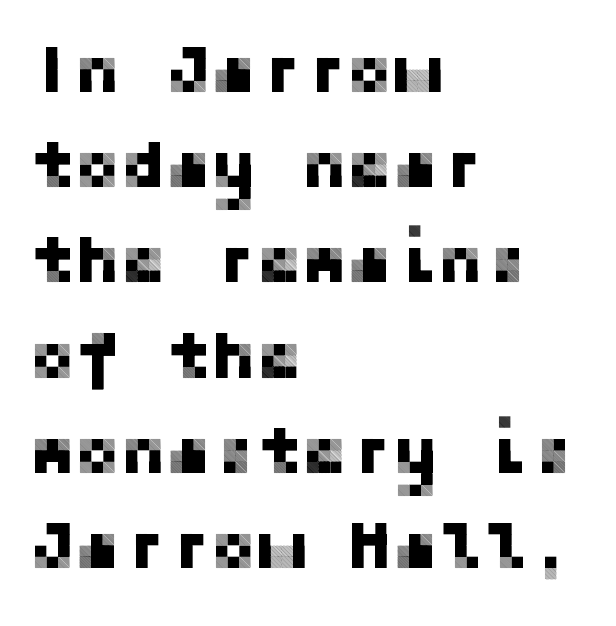
{"serif": "no", "italic": "no", "width": "normal", "stroke_contrast": "low", "x_height": "medium", "underline": "no", "align": "left", "line_spacing": "normal", "line_spacing_ratio": 1.4, "letter_spacing": "normal", "letter_spacing_em": 0.0, "glyph_px": 68}
